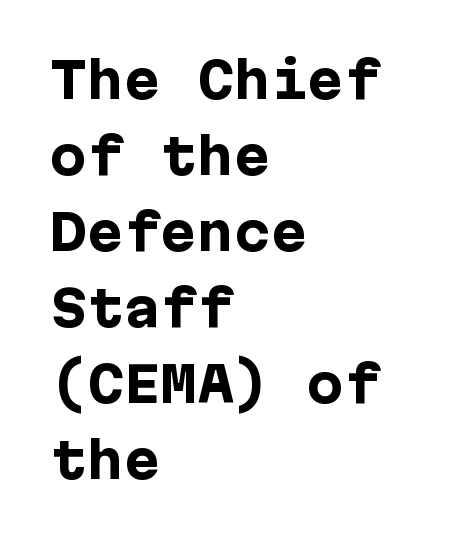
{"serif": "no", "italic": "no", "bold": "yes", "weight": "heavy", "width": "normal", "stroke_contrast": "low", "x_height": "medium", "underline": "no", "align": "left", "line_spacing": "normal", "line_spacing_ratio": 1.55, "letter_spacing": "normal", "letter_spacing_em": 0.0, "glyph_px": 49}
